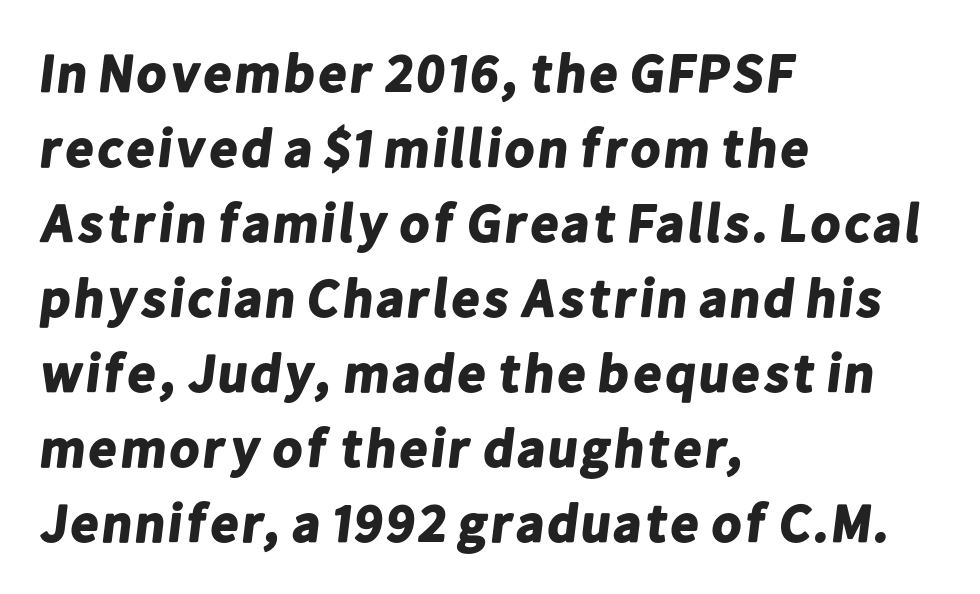
Q: Is the text bold? A: Yes.
Q: Is the typeface a serif or a sans-serif typeface? A: Sans-serif.
Q: Is the text underlined? A: No.
Q: How is the paragraph aligned? A: Left-aligned.
Q: Is the spacing between letters normal or unusually wide? A: Normal.
Q: Is the spacing between lines tight, normal or loose? A: Normal.
Q: Width (condensed, normal, or wide)? A: Normal.
Q: Stroke contrast? A: Low.
Q: x-height? A: Medium.
Q: Monospaced? A: No.
